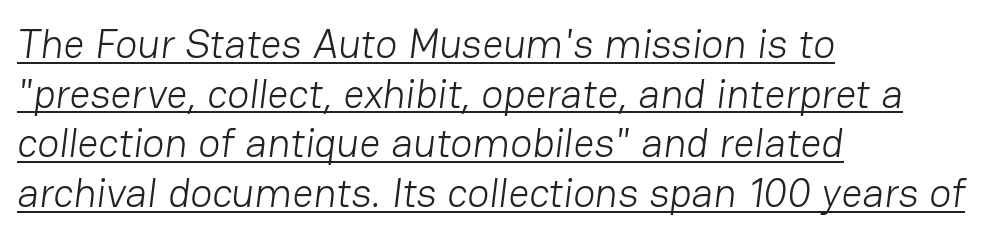
Q: Is the text bold? A: No.
Q: Is the typeface a serif or a sans-serif typeface? A: Sans-serif.
Q: Is the text underlined? A: Yes.
Q: How is the paragraph aligned? A: Left-aligned.
Q: Is the spacing between letters normal or unusually wide? A: Normal.
Q: Width (condensed, normal, or wide)? A: Normal.
Q: Stroke contrast? A: Low.
Q: x-height? A: Medium.
Q: Monospaced? A: No.
